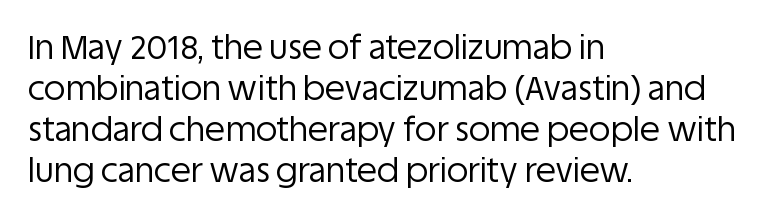
Q: Is the text bold? A: No.
Q: Is the text italic (slanted)? A: No, it is upright.
Q: Is the typeface a serif or a sans-serif typeface? A: Sans-serif.
Q: Is the text underlined? A: No.
Q: How is the paragraph aligned? A: Left-aligned.
Q: Is the spacing between letters normal or unusually wide? A: Normal.
Q: Width (condensed, normal, or wide)? A: Normal.
Q: Stroke contrast? A: Low.
Q: x-height? A: Large.
Q: Monospaced? A: No.
